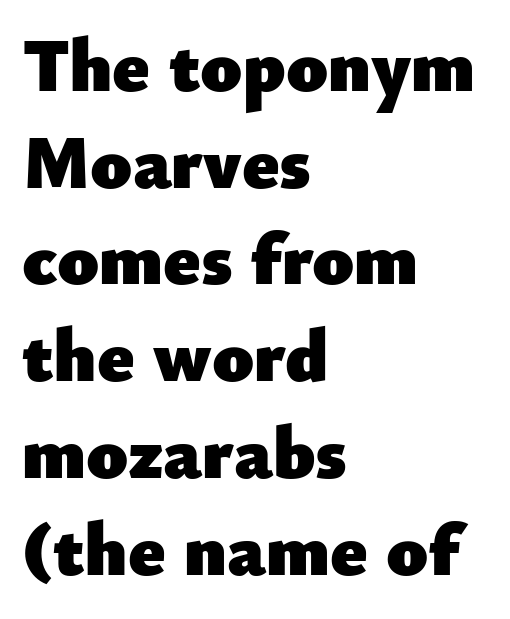
The image shows 75 px heavy sans-serif type, upright; set left-aligned, normal line spacing (1.29x), normal letter spacing, not underlined; low stroke contrast and a small x-height.
